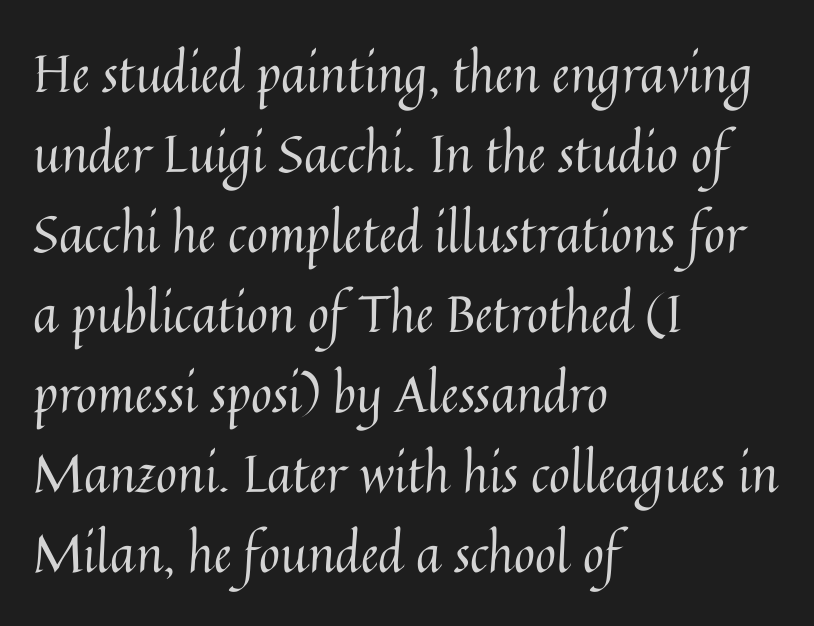
{"bold": "no", "weight": "regular", "width": "normal", "stroke_contrast": "medium", "x_height": "medium", "monospaced": "no", "underline": "no", "align": "left", "line_spacing": "normal", "line_spacing_ratio": 1.57, "letter_spacing": "normal", "letter_spacing_em": 0.0, "glyph_px": 51}
